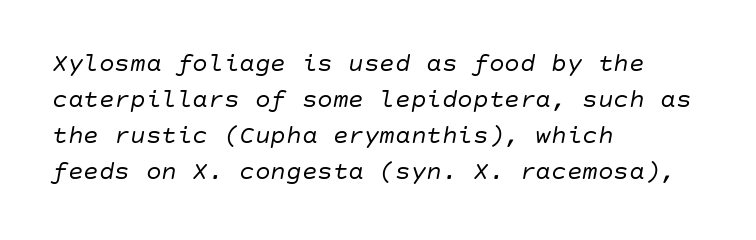
{"italic": "yes", "lean": "right", "slant_degrees": 10, "bold": "no", "underline": "no", "align": "left", "line_spacing": "normal", "line_spacing_ratio": 1.38, "letter_spacing": "normal", "letter_spacing_em": 0.0, "glyph_px": 26}
